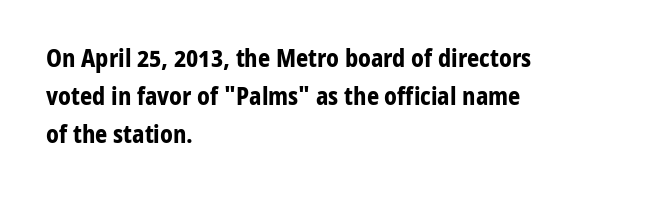
{"italic": "no", "bold": "yes", "underline": "no", "align": "left", "line_spacing": "normal", "line_spacing_ratio": 1.59, "letter_spacing": "normal", "letter_spacing_em": 0.0, "glyph_px": 24}
